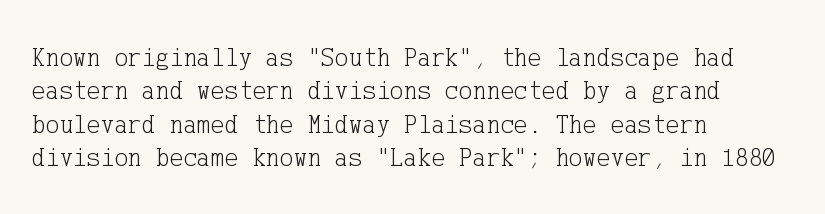
Q: Is the text bold? A: No.
Q: Is the text italic (slanted)? A: No, it is upright.
Q: Is the text underlined? A: No.
Q: How is the paragraph aligned? A: Left-aligned.
Q: Is the spacing between letters normal or unusually wide? A: Normal.
Q: Is the spacing between lines tight, normal or loose? A: Normal.
